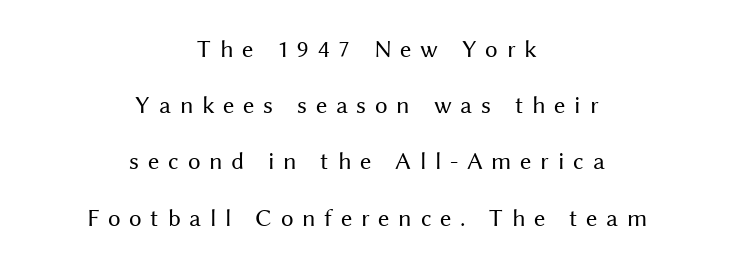
The image shows 25 px text type, upright; set centered, loose line spacing (2.25x), unusually wide letter spacing (+0.35 em), not underlined.
